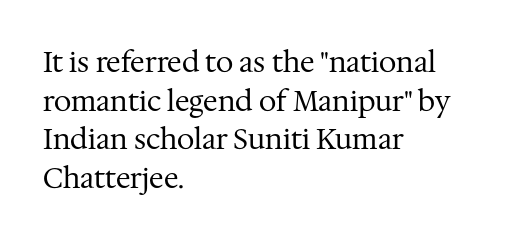
{"serif": "yes", "italic": "no", "bold": "no", "weight": "regular", "width": "normal", "stroke_contrast": "medium", "x_height": "medium", "monospaced": "no", "underline": "no", "align": "left", "line_spacing": "normal", "line_spacing_ratio": 1.38, "letter_spacing": "normal", "letter_spacing_em": 0.0, "glyph_px": 28}
